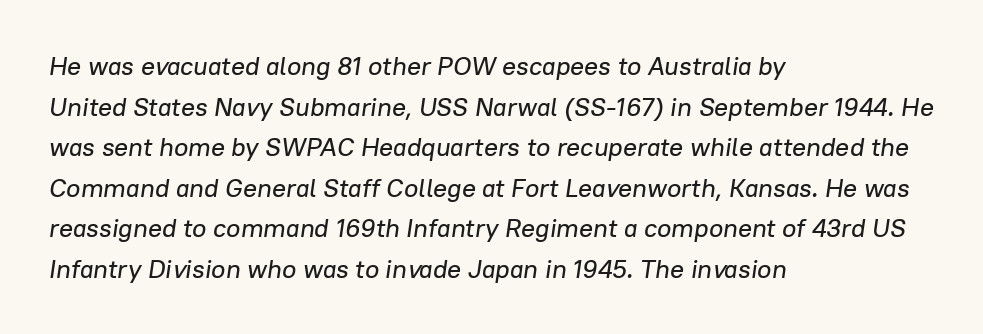
Rendered with sloped, italic letterforms. If you measured baseline to baseline, you'd find a middling distance. Spacing between characters is what you'd get straight out of the box. The paragraph shown leans on its left margin. Plain, unruled lines of type.
